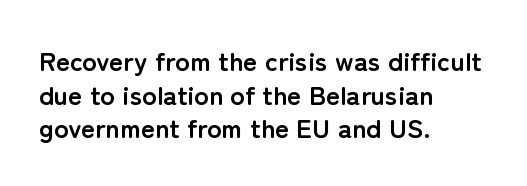
Its strokes are broad and dark, the hallmark of bold type. It's the straight-up-and-down kind of type. Regular leading. Caption: standard tracking, unaltered.
